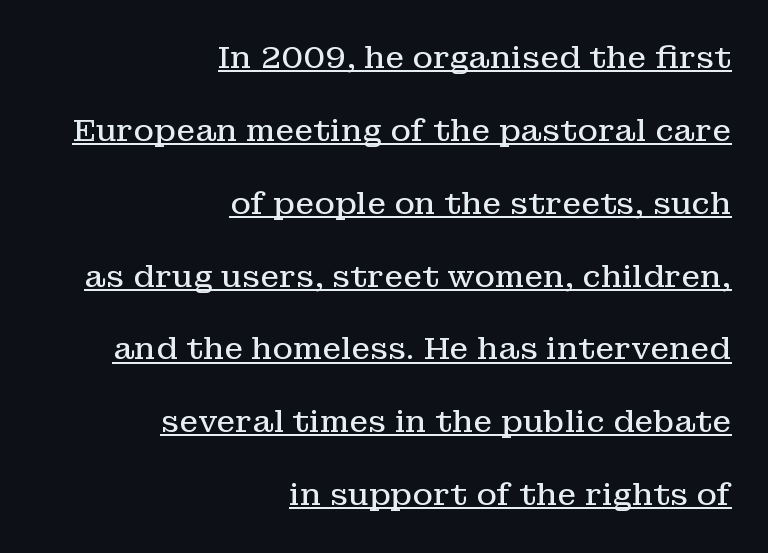
Line ends are locked; line starts wander. Stems and bowls with no extra thickness — not bold. The rendering shows small feet on the letterforms — a serif design. If you drew a line through each stem, it would be perfectly vertical.
